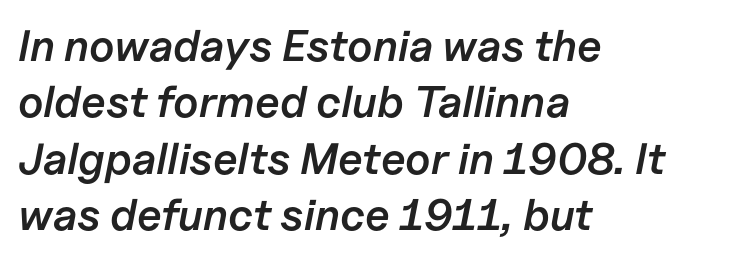
Q: Is the text bold? A: Semi-bold.
Q: Is the text italic (slanted)? A: Yes, it leans right by about 11 degrees.
Q: Is the text underlined? A: No.
Q: How is the paragraph aligned? A: Left-aligned.
Q: Is the spacing between letters normal or unusually wide? A: Normal.
Q: Is the spacing between lines tight, normal or loose? A: Normal.
Q: Width (condensed, normal, or wide)? A: Normal.
Q: Stroke contrast? A: Low.
Q: x-height? A: Medium.
Q: Monospaced? A: No.
